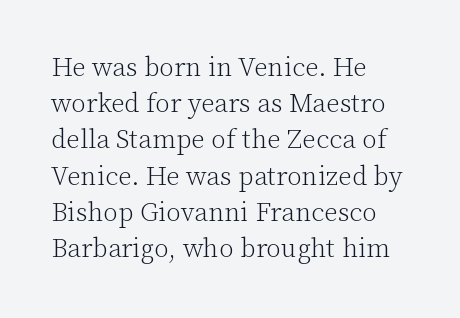
Q: Is the text bold? A: No.
Q: Is the text italic (slanted)? A: No, it is upright.
Q: Is the text underlined? A: No.
Q: How is the paragraph aligned? A: Left-aligned.
Q: Is the spacing between letters normal or unusually wide? A: Normal.
Q: Is the spacing between lines tight, normal or loose? A: Normal.
